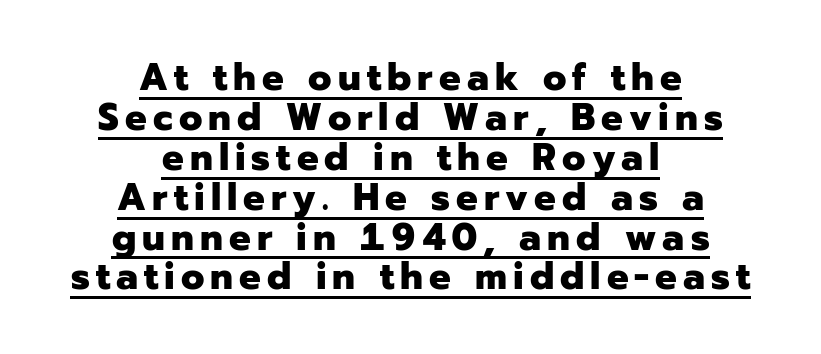
{"serif": "no", "italic": "no", "bold": "yes", "weight": "heavy", "width": "normal", "stroke_contrast": "low", "x_height": "medium", "monospaced": "no", "underline": "yes", "align": "center", "line_spacing": "tight", "line_spacing_ratio": 1.05, "glyph_px": 38}
